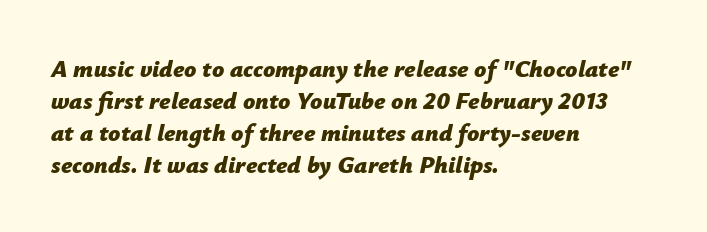
Quick note: interline space is typical. Weight: bold. These lines were composed using italics. This sample uses plain, unmodified letter spacing.
